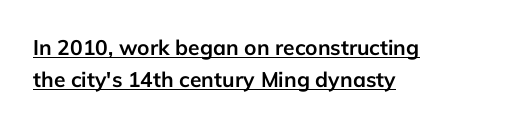
{"italic": "no", "bold": "yes", "underline": "yes", "align": "left", "line_spacing": "normal", "line_spacing_ratio": 1.51, "letter_spacing": "normal", "letter_spacing_em": 0.0, "glyph_px": 21}
